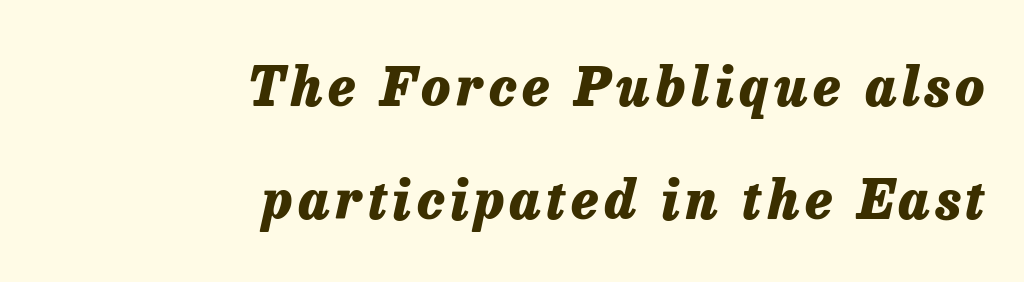
The space beneath each line is pristine and unruled. Loosely led — the rows are spread out. The typography opts for an oblique posture over an upright one. Proportional: the letters do not fall into vertical columns. Each glyph is drawn with heavy, bold strokes.
